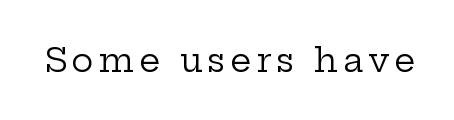
{"serif": "yes", "italic": "no", "bold": "no", "weight": "regular", "width": "wide", "stroke_contrast": "low", "x_height": "medium", "monospaced": "no", "underline": "no", "glyph_px": 33}
